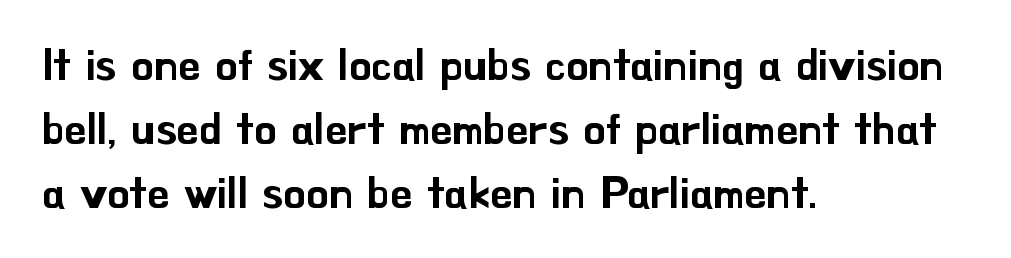
Q: Is the text italic (slanted)? A: No, it is upright.
Q: Is the typeface a serif or a sans-serif typeface? A: Sans-serif.
Q: Is the text underlined? A: No.
Q: How is the paragraph aligned? A: Left-aligned.
Q: Is the spacing between letters normal or unusually wide? A: Normal.
Q: Is the spacing between lines tight, normal or loose? A: Normal.
Q: Width (condensed, normal, or wide)? A: Normal.
Q: Stroke contrast? A: Low.
Q: x-height? A: Small.
Q: Monospaced? A: No.
